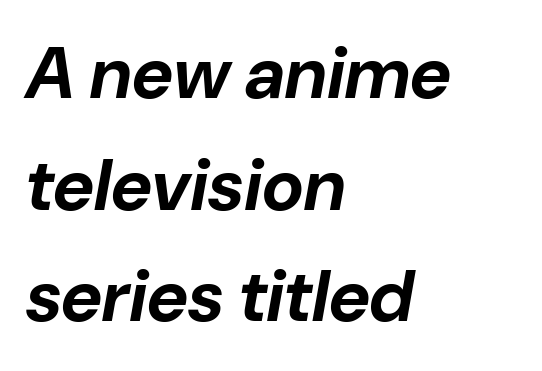
The image shows 72 px bold type, italic (leaning right); set left-aligned, normal line spacing (1.55x), normal letter spacing, not underlined; low stroke contrast and a medium x-height.
